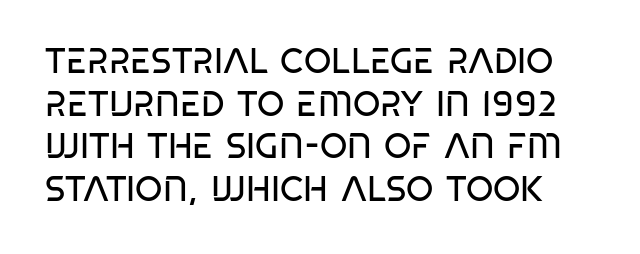
The image shows 35 px regular-weight, condensed sans-serif type, upright; set line spacing 1.22x, normal letter spacing, not underlined; low stroke contrast and a large x-height.
